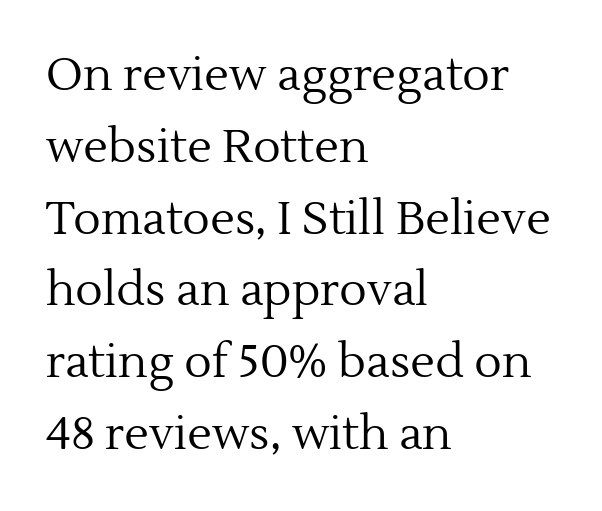
{"serif": "yes", "italic": "no", "bold": "no", "weight": "regular", "width": "normal", "x_height": "medium", "monospaced": "no", "underline": "no", "align": "left", "line_spacing": "normal", "line_spacing_ratio": 1.56, "letter_spacing": "normal", "letter_spacing_em": 0.0, "glyph_px": 46}
